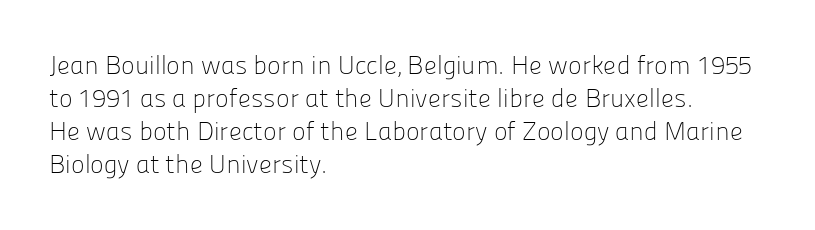
Q: Is the text bold? A: No.
Q: Is the text italic (slanted)? A: No, it is upright.
Q: Is the text underlined? A: No.
Q: How is the paragraph aligned? A: Left-aligned.
Q: Is the spacing between letters normal or unusually wide? A: Normal.
Q: Is the spacing between lines tight, normal or loose? A: Normal.
